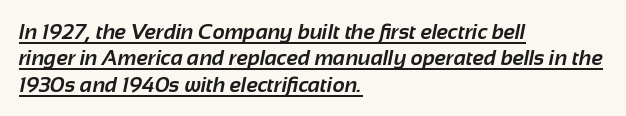
{"bold": "yes", "underline": "yes", "align": "left", "line_spacing": "normal", "line_spacing_ratio": 1.26, "letter_spacing": "normal", "letter_spacing_em": 0.0, "glyph_px": 21}
